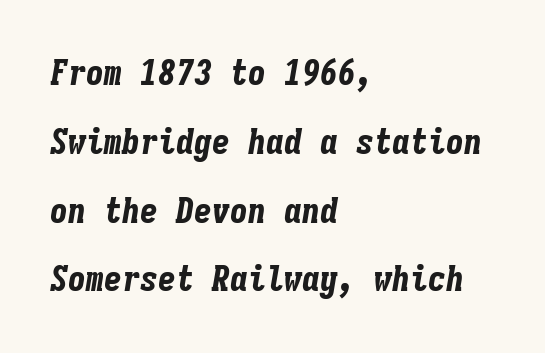
How would I describe the line gaps? Wide and relaxed. These lines were composed using italics. The space directly below the letters is spotless. Each letter, wide or thin by design, is forced into the same width here. Nobody touched the tracking dial on this one.
